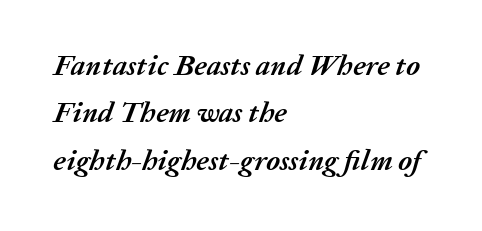
The image shows 29 px semibold type, italic (leaning right); set left-aligned, normal line spacing (1.63x), normal letter spacing, not underlined; medium stroke contrast and a medium x-height.
